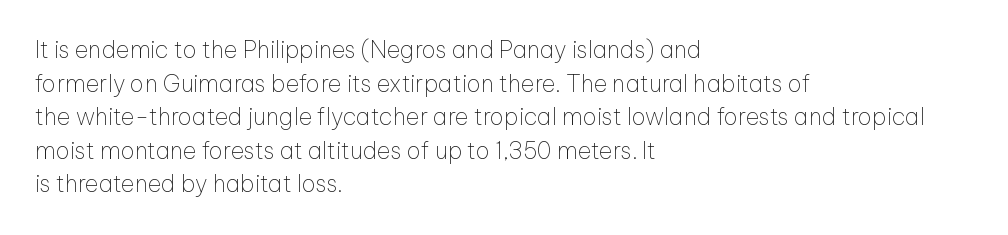
The image shows 23 px text type, upright; set left-aligned, normal line spacing (1.46x), normal letter spacing, not underlined.
